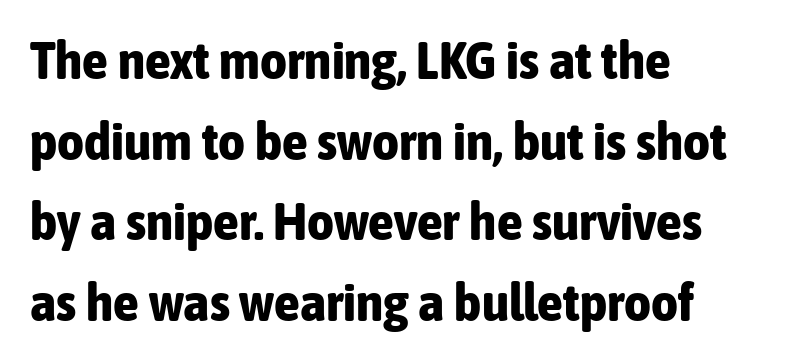
Q: Is the text bold? A: Yes.
Q: Is the text italic (slanted)? A: No, it is upright.
Q: Is the typeface a serif or a sans-serif typeface? A: Sans-serif.
Q: Is the text underlined? A: No.
Q: How is the paragraph aligned? A: Left-aligned.
Q: Is the spacing between letters normal or unusually wide? A: Normal.
Q: Is the spacing between lines tight, normal or loose? A: Normal.
Q: Width (condensed, normal, or wide)? A: Condensed.
Q: Stroke contrast? A: Low.
Q: x-height? A: Medium.
Q: Monospaced? A: No.
